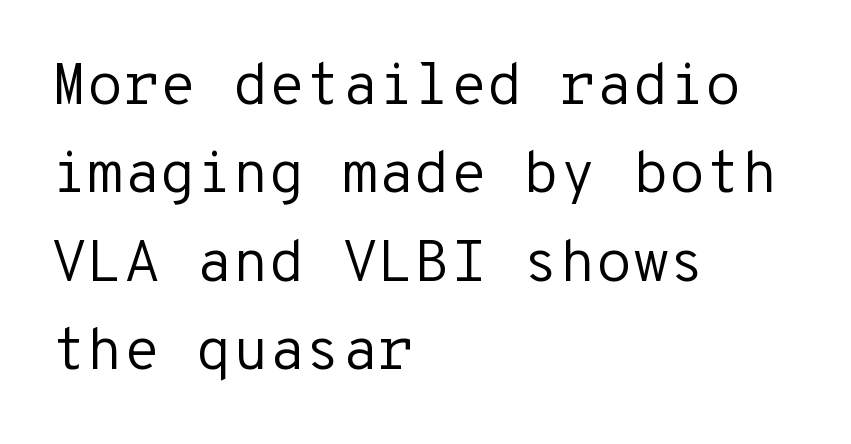
Q: Is the text bold? A: No.
Q: Is the text italic (slanted)? A: No, it is upright.
Q: Is the typeface a serif or a sans-serif typeface? A: Sans-serif.
Q: Is the text underlined? A: No.
Q: How is the paragraph aligned? A: Left-aligned.
Q: Is the spacing between letters normal or unusually wide? A: Normal.
Q: Is the spacing between lines tight, normal or loose? A: Normal.
Q: Width (condensed, normal, or wide)? A: Normal.
Q: Stroke contrast? A: Low.
Q: x-height? A: Medium.
Q: Monospaced? A: Yes.
